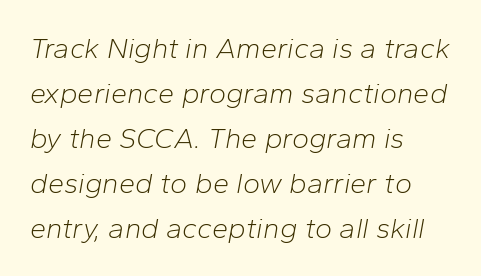
{"italic": "yes", "lean": "right", "slant_degrees": 10, "bold": "no", "weight": "light", "width": "normal", "stroke_contrast": "low", "x_height": "medium", "monospaced": "no", "underline": "no", "align": "left", "line_spacing": "normal", "line_spacing_ratio": 1.55, "letter_spacing": "normal", "letter_spacing_em": 0.0, "glyph_px": 29}
